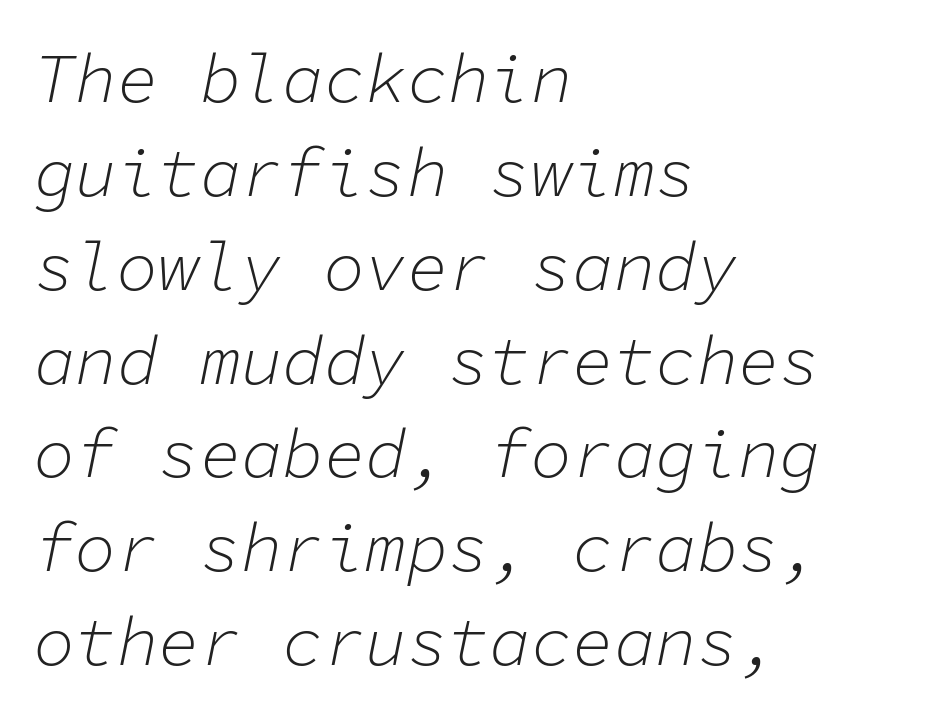
The image shows 69 px light type, italic (leaning right), monospaced; set left-aligned, normal line spacing (1.36x), normal letter spacing, not underlined; low stroke contrast and a medium x-height.
